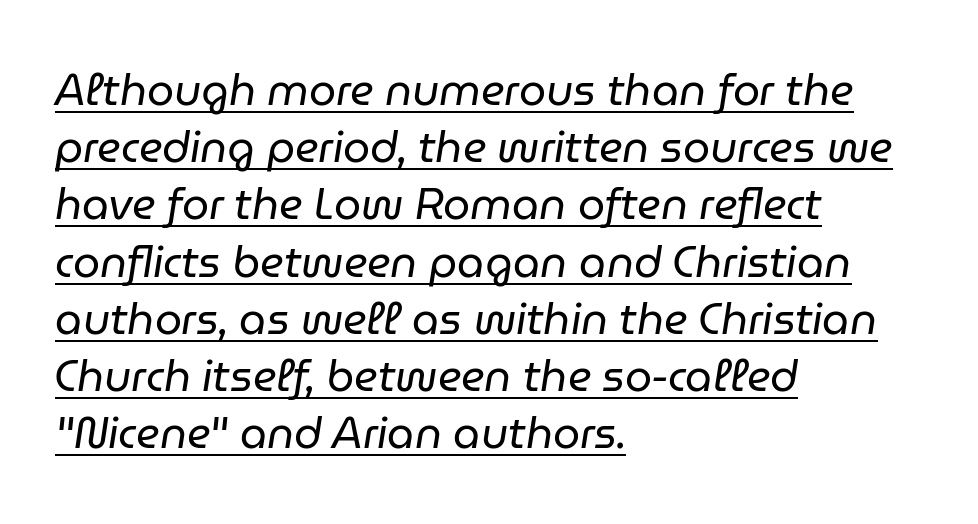
{"italic": "yes", "lean": "right", "slant_degrees": 9, "bold": "no", "weight": "regular", "width": "normal", "stroke_contrast": "low", "x_height": "medium", "monospaced": "no", "underline": "yes", "align": "left", "line_spacing": "normal", "line_spacing_ratio": 1.33, "letter_spacing": "normal", "letter_spacing_em": 0.0, "glyph_px": 43}
